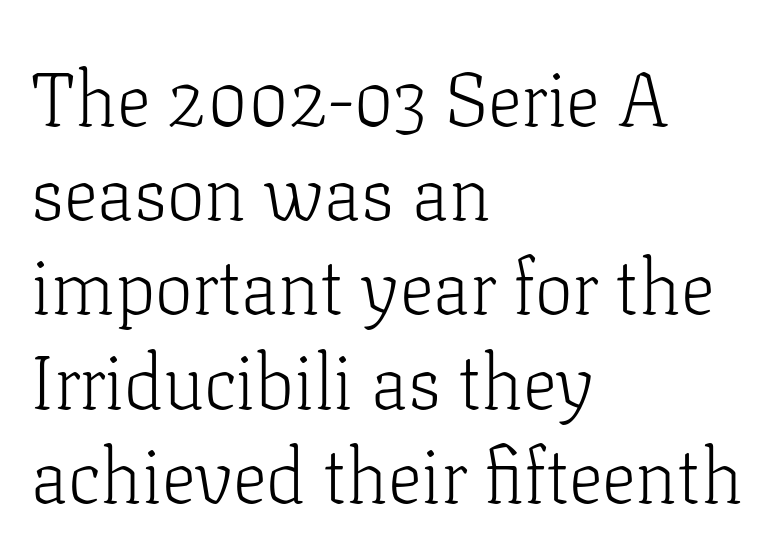
The image shows 76 px light serif type, upright; set left-aligned, line spacing 1.24x, normal letter spacing, not underlined; low stroke contrast and a medium x-height.
